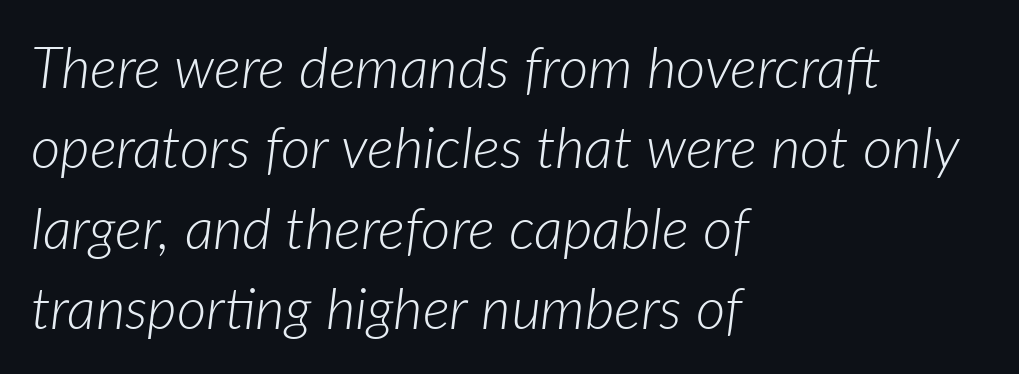
{"italic": "yes", "lean": "right", "slant_degrees": 7, "bold": "no", "weight": "light", "width": "normal", "stroke_contrast": "low", "x_height": "medium", "monospaced": "no", "underline": "no", "align": "left", "line_spacing": "normal", "line_spacing_ratio": 1.41, "letter_spacing": "normal", "letter_spacing_em": 0.0, "glyph_px": 57}
